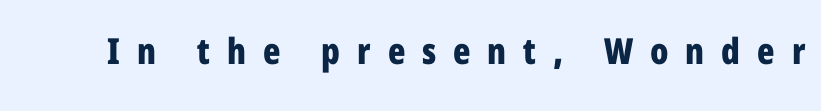
{"serif": "no", "italic": "no", "bold": "yes", "weight": "bold", "width": "condensed", "stroke_contrast": "low", "x_height": "medium", "monospaced": "no", "underline": "no", "letter_spacing": "wide", "letter_spacing_em": 0.47, "glyph_px": 36}
